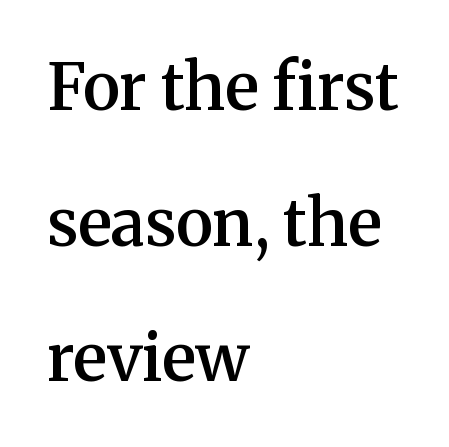
{"serif": "yes", "italic": "no", "bold": "semi", "weight": "semibold", "width": "normal", "stroke_contrast": "medium", "x_height": "medium", "monospaced": "no", "underline": "no", "align": "left", "line_spacing": "loose", "line_spacing_ratio": 2.12, "letter_spacing": "normal", "letter_spacing_em": 0.0, "glyph_px": 64}
